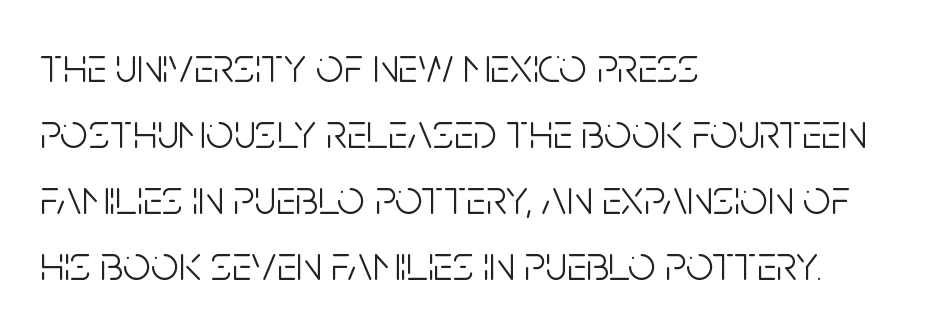
{"serif": "no", "italic": "no", "bold": "no", "weight": "light", "width": "condensed", "stroke_contrast": "low", "x_height": "large", "monospaced": "no", "underline": "no", "align": "left", "line_spacing": "normal", "line_spacing_ratio": 1.35, "letter_spacing": "normal", "letter_spacing_em": 0.0, "glyph_px": 49}
